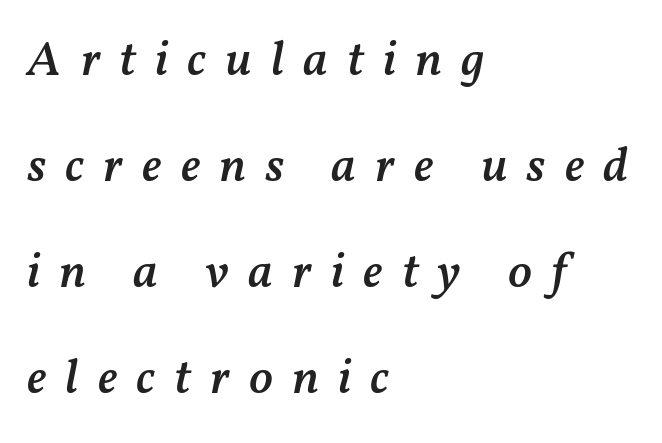
The image shows 50 px semibold type, italic (leaning right); set left-aligned, loose line spacing (2.12x), unusually wide letter spacing (+0.38 em), not underlined; medium stroke contrast and a medium x-height.
